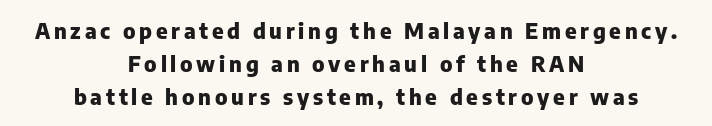
Regular leading. The font is running at its bold setting. The strip under each line holds only bare page. No italicization has been applied; the sample stays upright.
